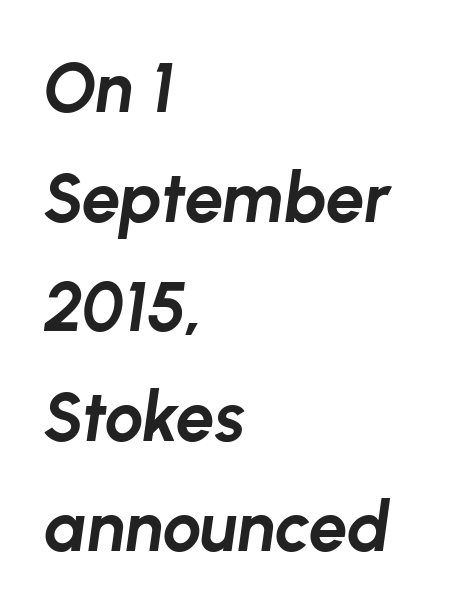
{"italic": "yes", "lean": "right", "slant_degrees": 8, "bold": "yes", "weight": "bold", "width": "normal", "stroke_contrast": "low", "x_height": "medium", "monospaced": "no", "underline": "no", "align": "left", "line_spacing": "normal", "line_spacing_ratio": 1.59, "letter_spacing": "normal", "letter_spacing_em": 0.0, "glyph_px": 69}
